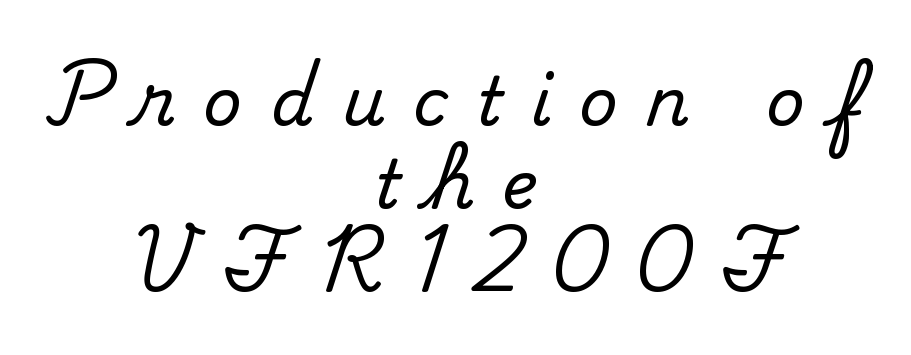
The image shows 67 px serif type; set centered, line spacing 1.24x, unusually wide letter spacing (+0.42 em), not underlined; medium stroke contrast and a small x-height.
